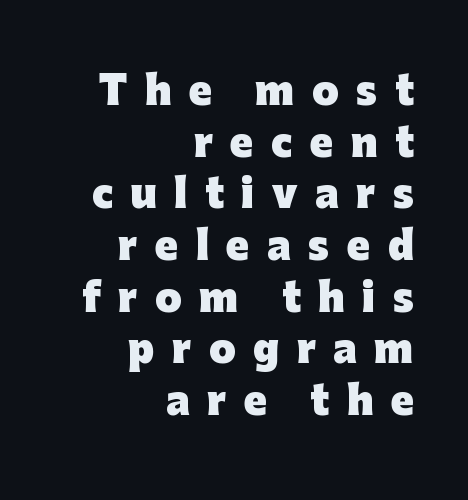
{"serif": "no", "italic": "no", "bold": "yes", "weight": "heavy", "width": "normal", "stroke_contrast": "low", "x_height": "medium", "monospaced": "no", "underline": "no", "align": "right", "line_spacing": "normal", "line_spacing_ratio": 1.36, "letter_spacing": "wide", "letter_spacing_em": 0.46, "glyph_px": 38}
